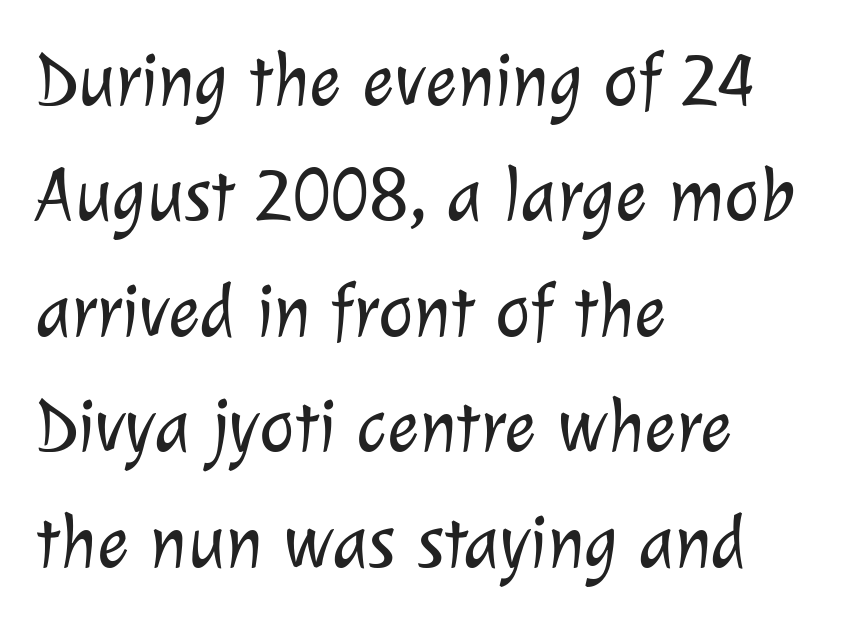
The string is rendered with underlining switched off. The letters look calm and open, with moderate or lighter stems. This block has exactly the height ordinary leading produces. Glyph-to-glyph distance matches everyday printed text. A student would call this left alignment; a typographer would say flush left, rag right. A typesetter would label this face a sans.
